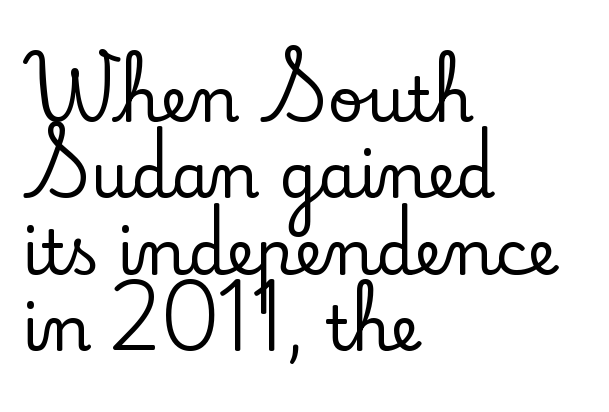
Q: Is the text italic (slanted)? A: No, it is upright.
Q: Is the typeface a serif or a sans-serif typeface? A: Serif.
Q: Is the text underlined? A: No.
Q: How is the paragraph aligned? A: Left-aligned.
Q: Is the spacing between letters normal or unusually wide? A: Normal.
Q: Width (condensed, normal, or wide)? A: Normal.
Q: Stroke contrast? A: Low.
Q: x-height? A: Small.
Q: Monospaced? A: No.
